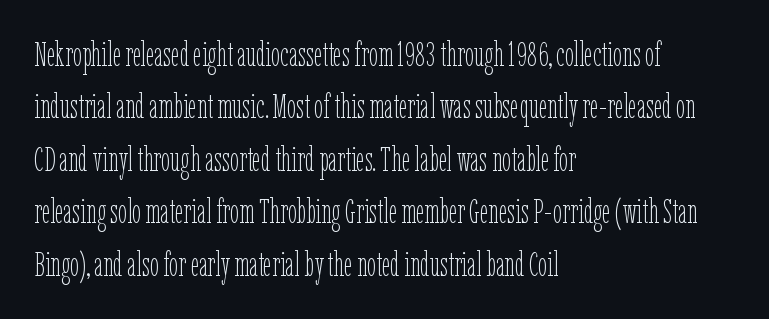
Q: Is the text bold? A: No.
Q: Is the text italic (slanted)? A: No, it is upright.
Q: Is the text underlined? A: No.
Q: How is the paragraph aligned? A: Left-aligned.
Q: Is the spacing between letters normal or unusually wide? A: Normal.
Q: Is the spacing between lines tight, normal or loose? A: Normal.
Q: Width (condensed, normal, or wide)? A: Condensed.
Q: Stroke contrast? A: Low.
Q: x-height? A: Medium.
Q: Monospaced? A: No.
